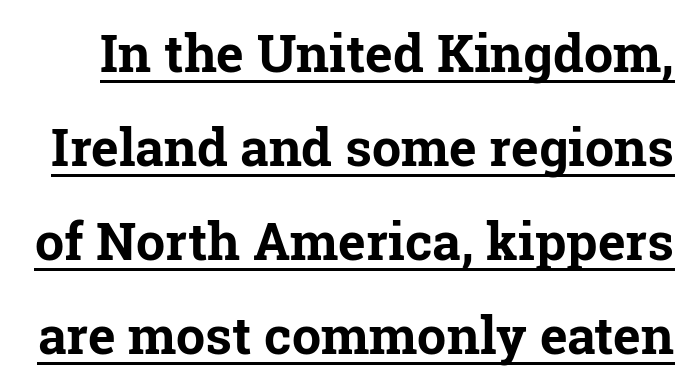
{"serif": "yes", "italic": "no", "bold": "yes", "weight": "bold", "width": "normal", "stroke_contrast": "low", "x_height": "medium", "monospaced": "no", "underline": "yes", "line_spacing_ratio": 1.81, "letter_spacing": "normal", "letter_spacing_em": 0.0, "glyph_px": 52}
